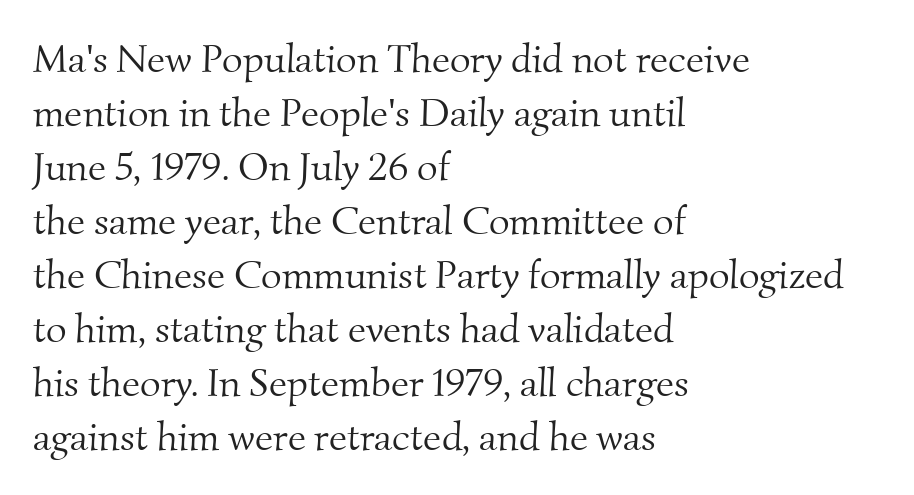
Proportional: the letters do not fall into vertical columns. Only glyphs here, with clear space below each row. Compared with typical paragraphs, the rows here are spaced about the same. Stroke terminals: seriffed. Between one letter and the next there's only the usual sliver of space.
